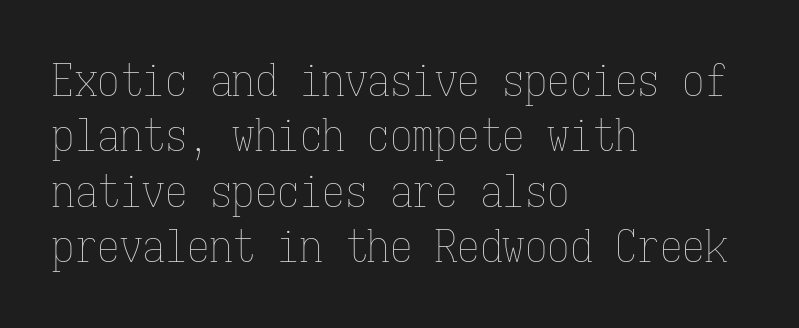
{"italic": "no", "bold": "no", "weight": "thin", "width": "condensed", "stroke_contrast": "low", "x_height": "medium", "monospaced": "yes", "underline": "no", "align": "left", "line_spacing_ratio": 1.23, "letter_spacing": "normal", "letter_spacing_em": 0.0, "glyph_px": 45}
